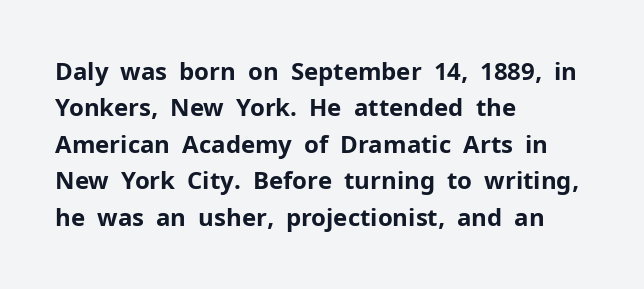
The image shows 24 px bold type, upright; set left-aligned, normal line spacing (1.52x), normal letter spacing, not underlined.
